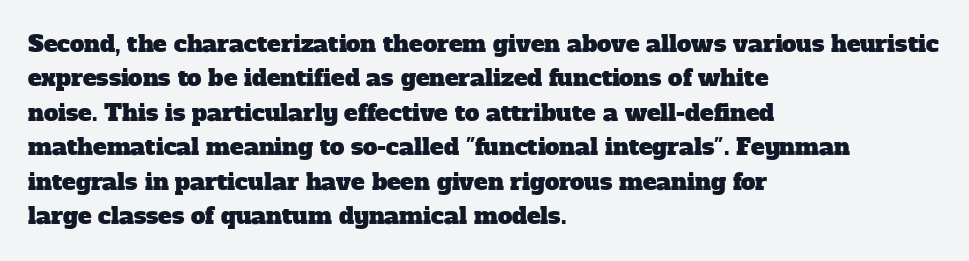
A clean baseline with only descenders dipping below it. Here the glyphs are tracked normally, forming tight word shapes. The typesetter chose a ragged-right arrangement here. Normally led — the rows are evenly, conventionally spaced.
